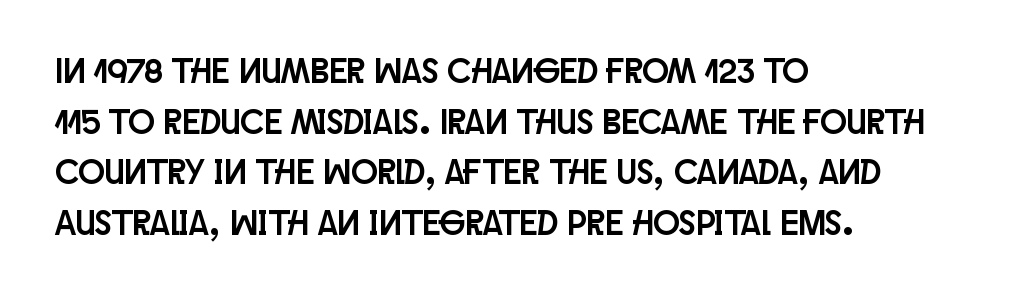
The glyphs in this specimen are sans serif. Characters follow at the spacing the type designer built in. Visually the block forms a straight wall on the left and a jagged coastline on the right. The passage shown stacks its lines at a standard gap. The font's upright variant was chosen for this text.
